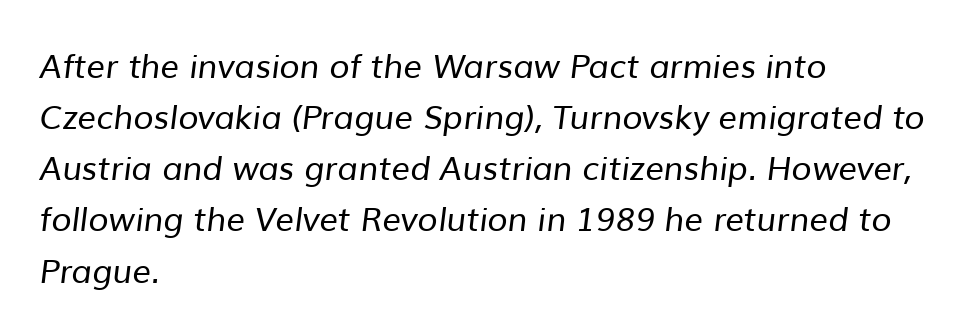
Q: Is the text bold? A: No.
Q: Is the typeface a serif or a sans-serif typeface? A: Sans-serif.
Q: Is the text underlined? A: No.
Q: How is the paragraph aligned? A: Left-aligned.
Q: Is the spacing between letters normal or unusually wide? A: Normal.
Q: Is the spacing between lines tight, normal or loose? A: Normal.
Q: Width (condensed, normal, or wide)? A: Normal.
Q: Stroke contrast? A: Low.
Q: x-height? A: Medium.
Q: Monospaced? A: No.
